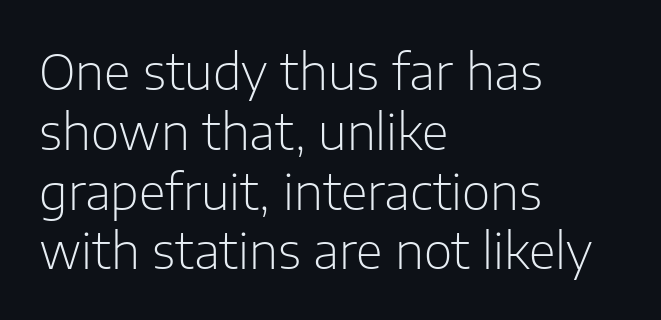
This sample is left-justified, so line endings fall wherever the words run out. Unlike italic type, these characters show no tilt at all. Here the glyphs are tracked normally, forming tight word shapes. A typesetter would call this proportional, since set widths differ per character. You can tell from the bare stems that sans-serif type was used. Just letters on the line, the space beneath them empty.
